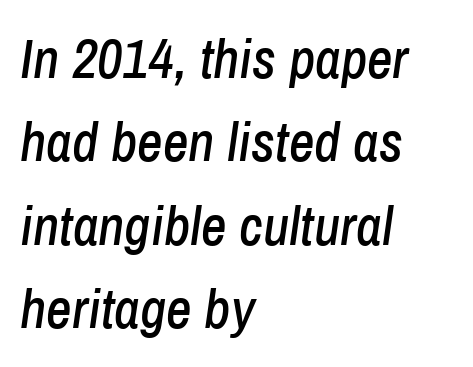
The image shows 56 px condensed type, italic (leaning right); set left-aligned, normal line spacing (1.49x), normal letter spacing, not underlined; low stroke contrast and a medium x-height.
